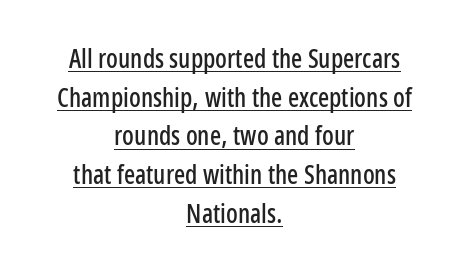
This is underlined copy, the kind a proofreader might mark for attention. The rendering keeps characters at their native spacing. Short and long lines alike share a common midpoint. The rows are spaced the way most documents space them. Ascenders rise straight up at ninety degrees.
